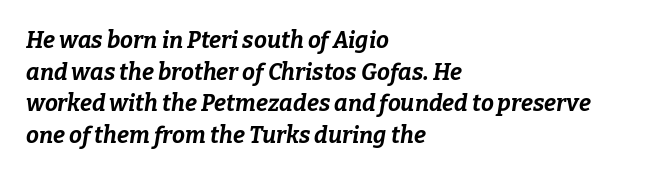
Emphasis-style slanted type is in use. Short and long lines alike share a common starting point at left. Quick note: interline space is typical. A full-strength bold gives these letters their thick strokes.
